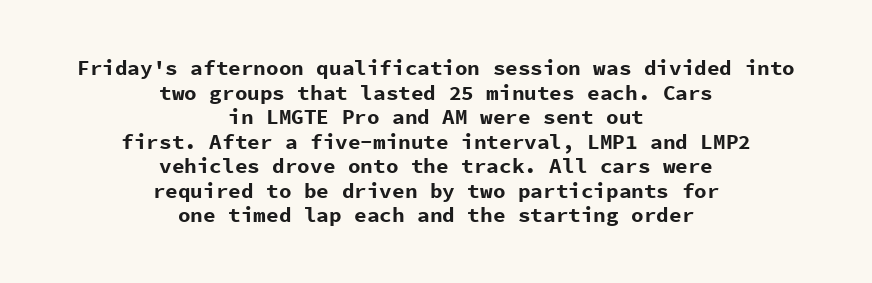
{"italic": "no", "bold": "yes", "underline": "no", "align": "center", "line_spacing_ratio": 1.17, "letter_spacing": "normal", "letter_spacing_em": 0.0, "glyph_px": 21}
